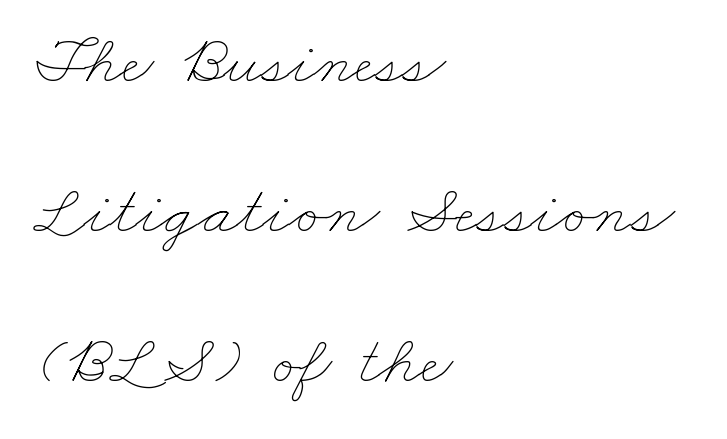
These glyphs show unthickened strokes, regular width or finer. A classic flush-left, rag-right setting is used for this passage. Think of a printed novel: that variable character pitch is what you see here. These lines stand farther apart than default settings would place them. The line texture is even and compact thanks to regular tracking. Glance below the letters and you will spot only blank space.
